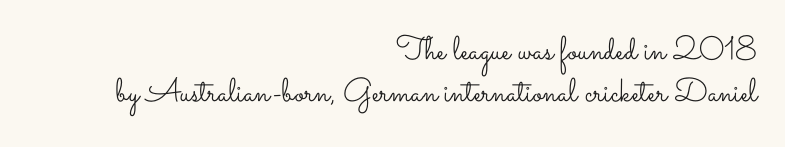
Q: Is the text bold? A: No.
Q: Is the text italic (slanted)? A: Yes.
Q: Is the text underlined? A: No.
Q: How is the paragraph aligned? A: Right-aligned.
Q: Is the spacing between letters normal or unusually wide? A: Normal.
Q: Is the spacing between lines tight, normal or loose? A: Normal.
Q: Width (condensed, normal, or wide)? A: Wide.
Q: Stroke contrast? A: Low.
Q: x-height? A: Small.
Q: Monospaced? A: No.
